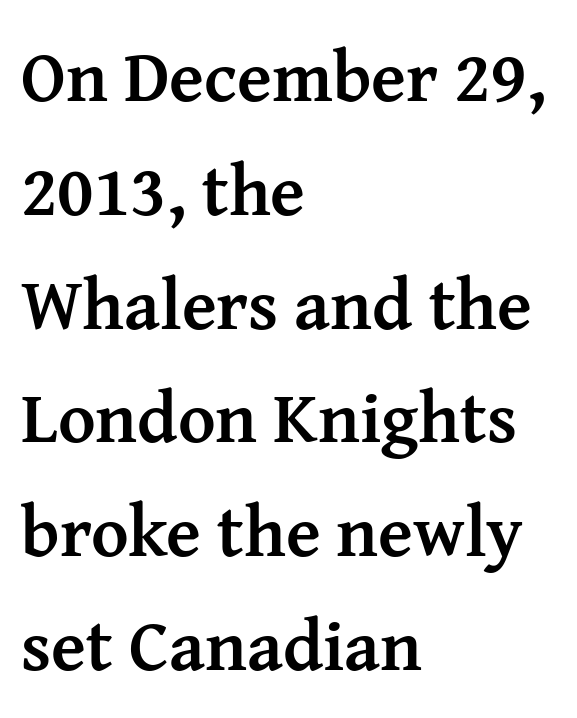
{"serif": "yes", "italic": "no", "bold": "yes", "weight": "semibold", "width": "normal", "stroke_contrast": "medium", "x_height": "medium", "monospaced": "no", "underline": "no", "align": "left", "line_spacing": "normal", "line_spacing_ratio": 1.58, "letter_spacing": "normal", "letter_spacing_em": 0.0, "glyph_px": 72}
